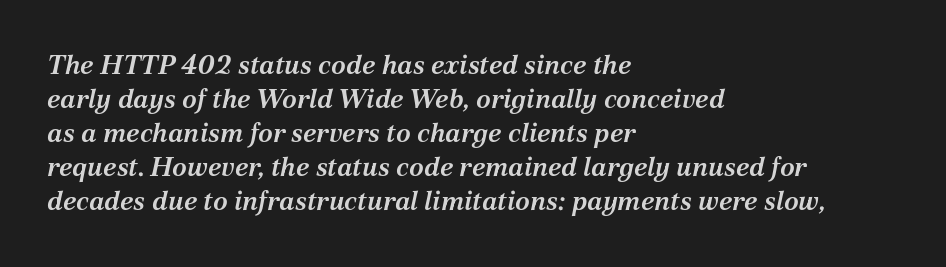
Q: Is the text bold? A: Semi-bold.
Q: Is the text italic (slanted)? A: Yes, it leans right by about 12 degrees.
Q: Is the text underlined? A: No.
Q: How is the paragraph aligned? A: Left-aligned.
Q: Is the spacing between letters normal or unusually wide? A: Normal.
Q: Is the spacing between lines tight, normal or loose? A: Normal.
